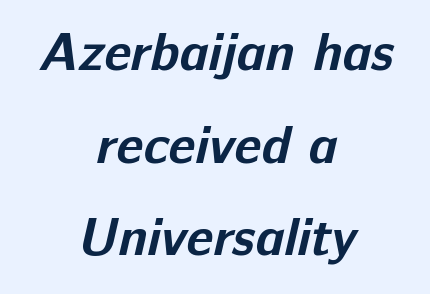
The image shows 53 px bold sans-serif type; set centered, line spacing 1.75x, normal letter spacing, not underlined; low stroke contrast and a medium x-height.
